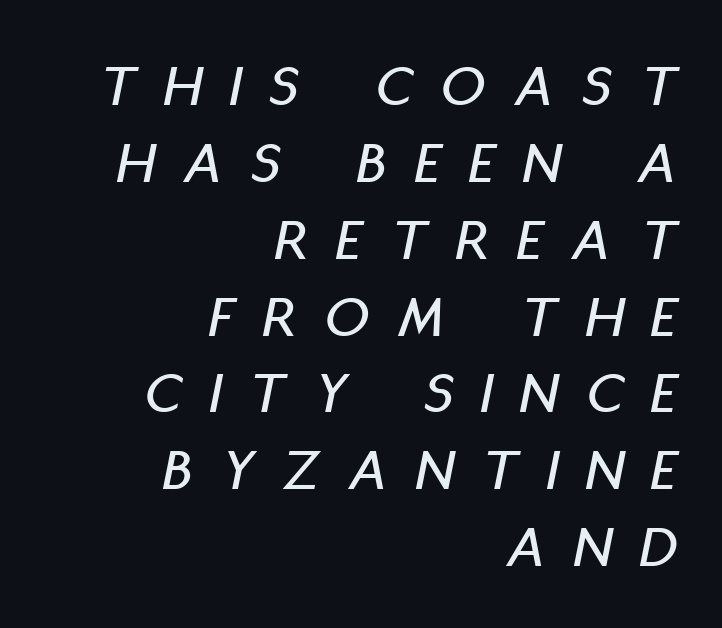
The image shows 61 px condensed type, italic (leaning right); set right-aligned, normal line spacing (1.26x), unusually wide letter spacing (+0.48 em), not underlined; low stroke contrast and a large x-height.
